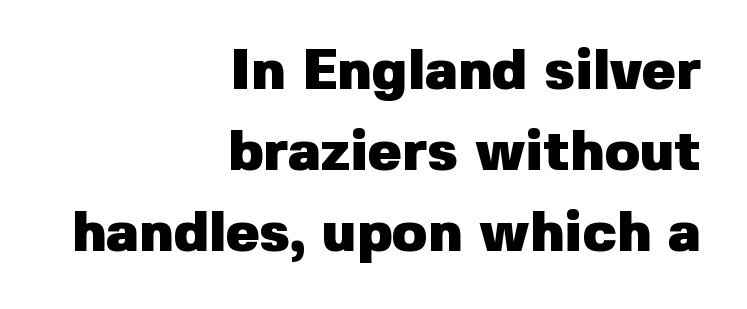
The image shows 57 px heavy sans-serif type, upright; set right-aligned, normal line spacing (1.42x), normal letter spacing, not underlined; low stroke contrast and a medium x-height.
